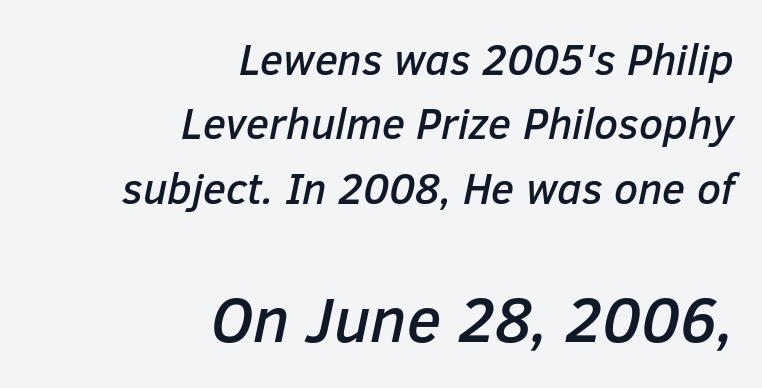
Q: Is the text italic (slanted)? A: Yes, it leans right by about 12 degrees.
Q: Is the text underlined? A: No.
Q: How is the paragraph aligned? A: Right-aligned.
Q: Is the spacing between letters normal or unusually wide? A: Normal.
Q: Is the spacing between lines tight, normal or loose? A: Normal.
Q: Which block of text is set in a larger size, the first (top) or the second (bottom)? A: The second (bottom) one.
Q: Width (condensed, normal, or wide)? A: Normal.
Q: Stroke contrast? A: Low.
Q: x-height? A: Medium.
Q: Monospaced? A: No.
